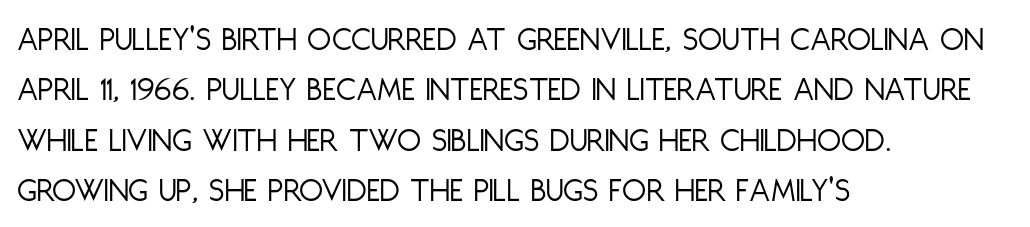
The letters advance in unequal steps, a hallmark of proportional type. This is the regular roman posture of the typeface. Glance below the letters and you will spot only blank space. The letters carry no serifs — their stems end cleanly without finishing strokes. One-word summary of the alignment: left. Does the leading feel generous? No, just average.
